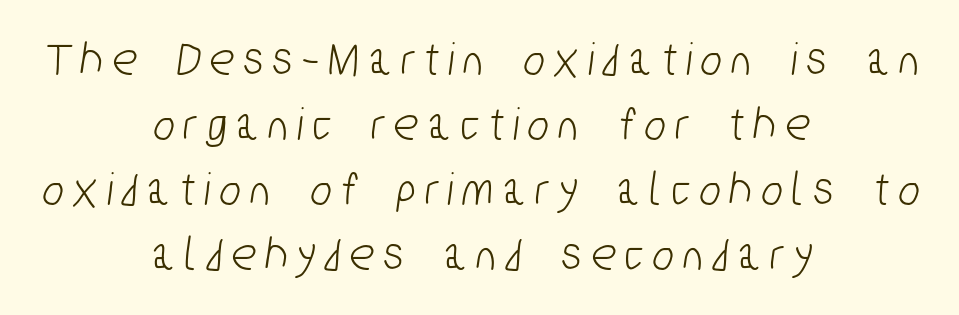
You can tell from the bare stems that sans-serif type was used. Is there much room between lines? A standard amount, neither cramped nor airy. The space beneath each line is pristine and unruled. The letters advance in unequal steps, a hallmark of proportional type. In CSS terms this would be text-align: center. Is the letter spacing exaggerated? Yes — the characters are pushed far apart.
